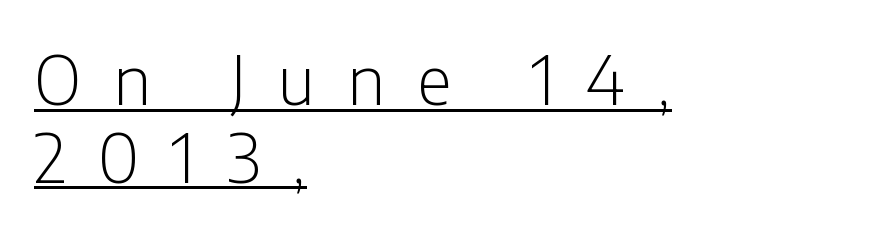
{"serif": "no", "italic": "no", "bold": "no", "weight": "light", "width": "condensed", "stroke_contrast": "low", "x_height": "medium", "monospaced": "no", "underline": "yes", "align": "left", "line_spacing": "tight", "line_spacing_ratio": 1.14, "letter_spacing": "wide", "letter_spacing_em": 0.47, "glyph_px": 68}
